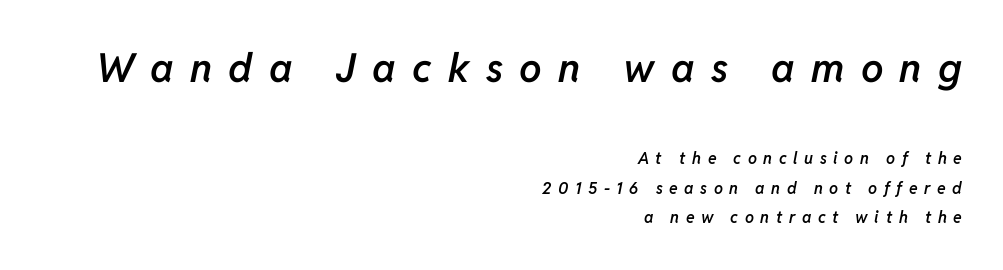
{"italic": "yes", "lean": "right", "slant_degrees": 11, "bold": "semi", "weight": "semibold", "width": "normal", "stroke_contrast": "low", "x_height": "medium", "monospaced": "no", "underline": "no", "align": "right", "line_spacing_ratio": 1.85, "letter_spacing": "wide", "letter_spacing_em": 0.41, "larger_block": "first", "size_ratio": 2.5, "glyph_px": 40}
